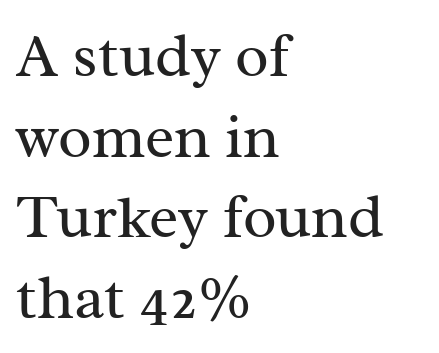
Q: Is the text bold? A: No.
Q: Is the text italic (slanted)? A: No, it is upright.
Q: Is the typeface a serif or a sans-serif typeface? A: Serif.
Q: Is the text underlined? A: No.
Q: How is the paragraph aligned? A: Left-aligned.
Q: Is the spacing between letters normal or unusually wide? A: Normal.
Q: Is the spacing between lines tight, normal or loose? A: Normal.
Q: Width (condensed, normal, or wide)? A: Normal.
Q: Stroke contrast? A: Medium.
Q: x-height? A: Medium.
Q: Monospaced? A: No.
